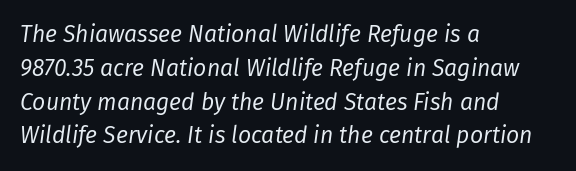
Anything drawn beneath the words? Only blank space. The rendering applies a slant to the glyphs. This rendering leaves character spacing at its baseline value. The typesetting does not lean heavy: it is not bold. Line starts are locked; line ends wander. Rows of type keep a routine distance in the vertical direction.
